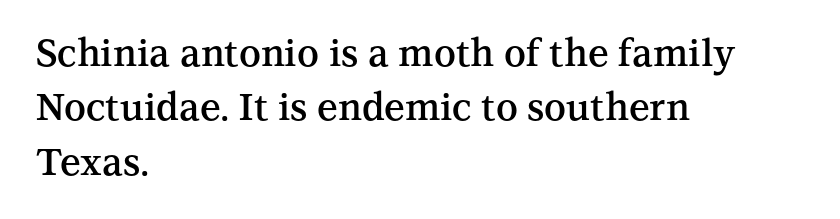
Line spacing here is normal. Plain, unruled lines of type. The passage shown has conventional tracking throughout. The typography opts for an upright posture over an oblique one. This is moderately heavy type, rendered in semibold.
